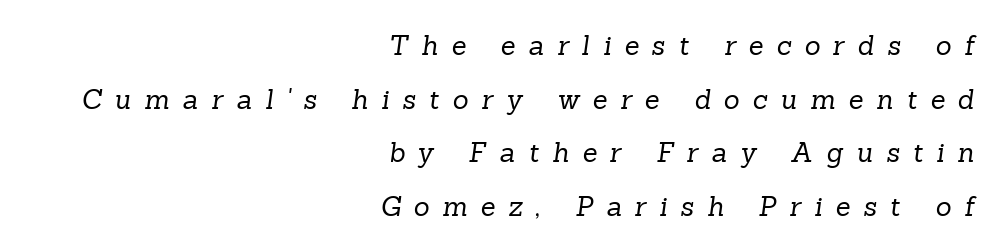
The image shows 27 px text type; set right-aligned, loose line spacing (1.99x), unusually wide letter spacing (+0.49 em), not underlined.
